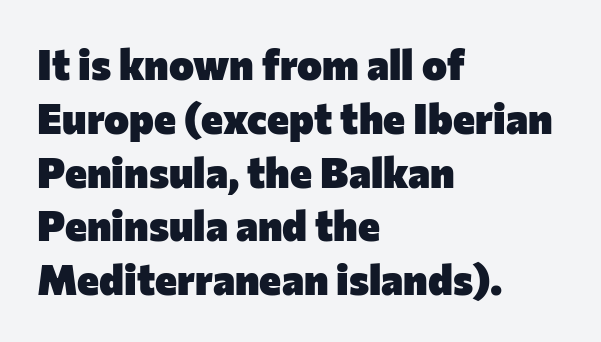
Q: Is the text bold? A: Yes.
Q: Is the text italic (slanted)? A: No, it is upright.
Q: Is the typeface a serif or a sans-serif typeface? A: Sans-serif.
Q: Is the text underlined? A: No.
Q: How is the paragraph aligned? A: Left-aligned.
Q: Is the spacing between letters normal or unusually wide? A: Normal.
Q: Is the spacing between lines tight, normal or loose? A: Normal.
Q: Width (condensed, normal, or wide)? A: Normal.
Q: Stroke contrast? A: Low.
Q: x-height? A: Medium.
Q: Monospaced? A: No.
